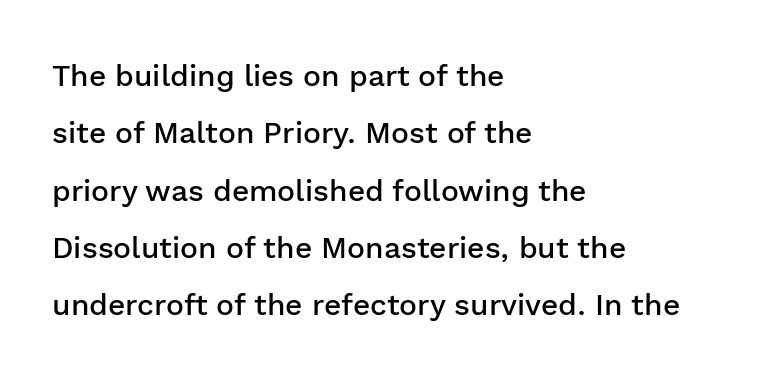
{"serif": "no", "italic": "no", "bold": "semi", "weight": "semibold", "width": "normal", "stroke_contrast": "low", "x_height": "medium", "monospaced": "no", "underline": "no", "align": "left", "line_spacing": "loose", "line_spacing_ratio": 1.91, "letter_spacing": "normal", "letter_spacing_em": 0.0, "glyph_px": 30}
